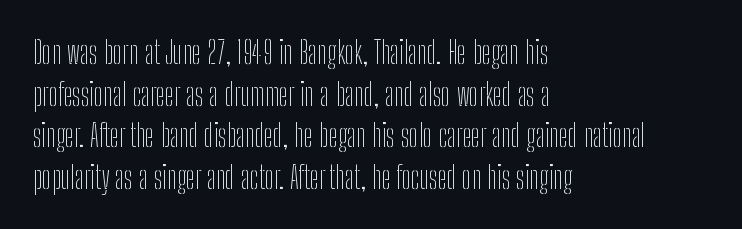
In terms of posture, this sample is upright. In CSS terms this would be text-align: left. Nothing sits at the stroke ends, so this counts as sans-serif. Whoever set this chose a conventional vertical rhythm.
